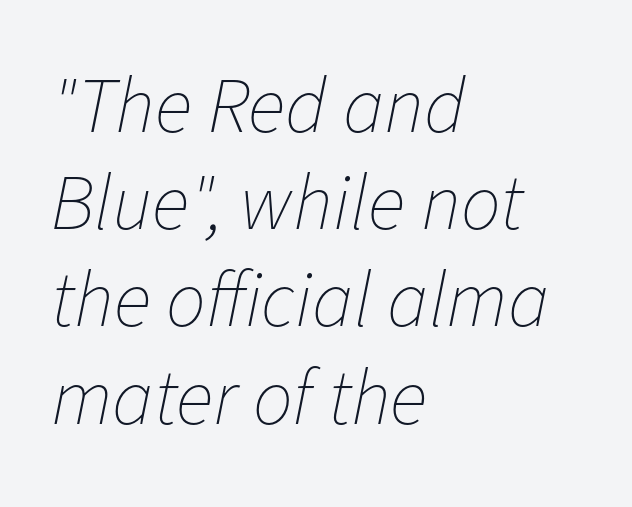
The image shows 79 px thin type, italic (leaning right); set left-aligned, line spacing 1.23x, normal letter spacing, not underlined; low stroke contrast and a medium x-height.
